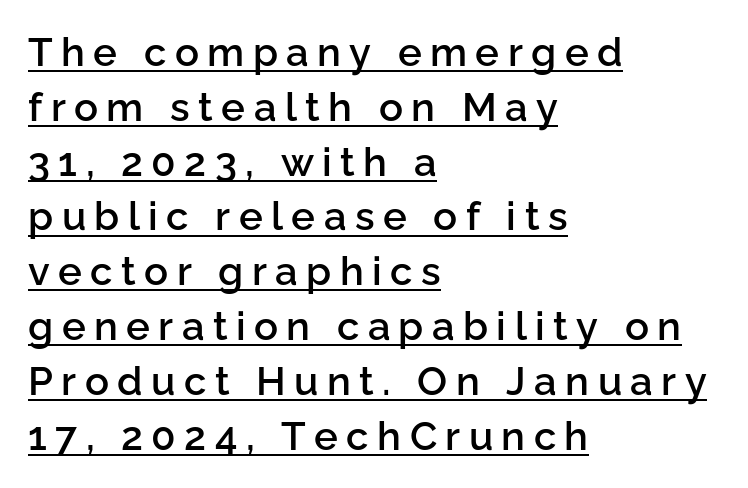
The rendered words wear a rule along their underside. Display-style spreading of the glyphs; the letterfit is very open. The passage shown is semibold, sitting just below true bold. This rendering uses left alignment, leaving the right contour irregular. Tall strokes in this sample are plumb rather than angled. Character widths vary here, with narrow letters taking less room than wide ones.
